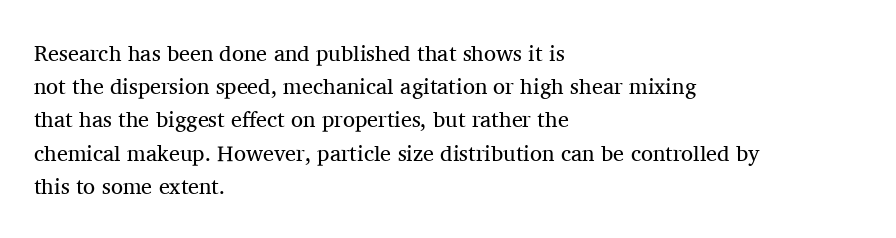
Q: Is the text bold? A: No.
Q: Is the text italic (slanted)? A: No, it is upright.
Q: Is the text underlined? A: No.
Q: How is the paragraph aligned? A: Left-aligned.
Q: Is the spacing between letters normal or unusually wide? A: Normal.
Q: Is the spacing between lines tight, normal or loose? A: Normal.
